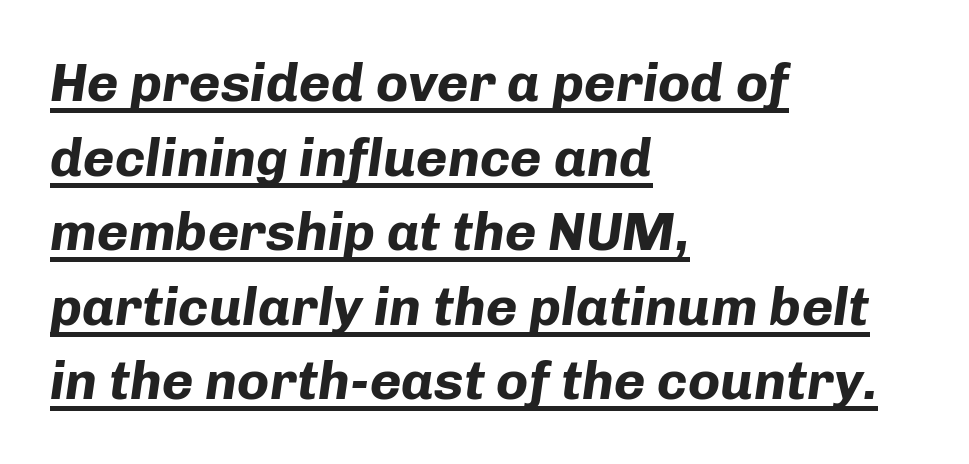
Q: Is the text bold? A: Yes.
Q: Is the text italic (slanted)? A: Yes, it leans right by about 8 degrees.
Q: Is the text underlined? A: Yes.
Q: How is the paragraph aligned? A: Left-aligned.
Q: Is the spacing between letters normal or unusually wide? A: Normal.
Q: Is the spacing between lines tight, normal or loose? A: Normal.
Q: Width (condensed, normal, or wide)? A: Normal.
Q: Stroke contrast? A: Low.
Q: x-height? A: Medium.
Q: Monospaced? A: No.
